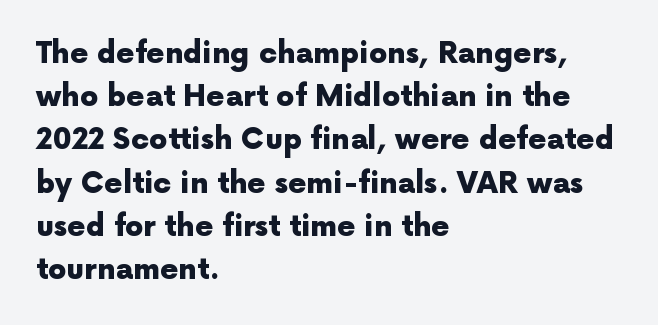
Is there any slant? The stems are plumb. The font is running at its bold setting. The characters display no serif detailing; their extremities are plain. Looks like regular typesetting: each glyph gets only the width it needs. Interline gaps are of average width in this sample. Compared with a centered layout, this one pins lines to the left instead.
